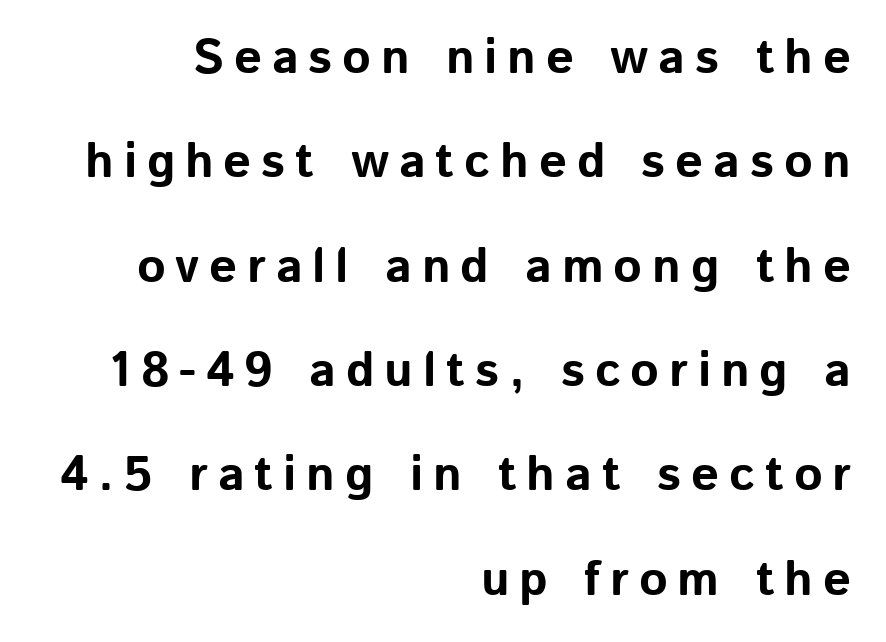
Q: Is the text bold? A: Yes.
Q: Is the text italic (slanted)? A: No, it is upright.
Q: Is the typeface a serif or a sans-serif typeface? A: Sans-serif.
Q: Is the text underlined? A: No.
Q: How is the paragraph aligned? A: Right-aligned.
Q: Is the spacing between letters normal or unusually wide? A: Unusually wide.
Q: Is the spacing between lines tight, normal or loose? A: Loose.
Q: Width (condensed, normal, or wide)? A: Normal.
Q: Stroke contrast? A: Low.
Q: x-height? A: Medium.
Q: Monospaced? A: No.
